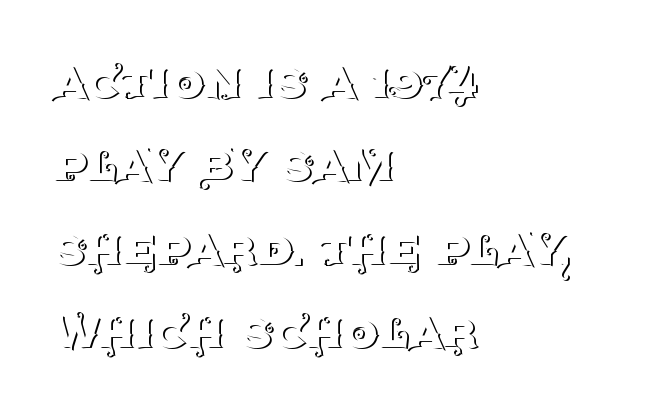
{"serif": "yes", "italic": "no", "bold": "no", "weight": "thin", "width": "normal", "stroke_contrast": "medium", "x_height": "large", "monospaced": "no", "underline": "no", "align": "left", "line_spacing": "normal", "line_spacing_ratio": 1.49, "letter_spacing": "normal", "letter_spacing_em": 0.0, "glyph_px": 56}
